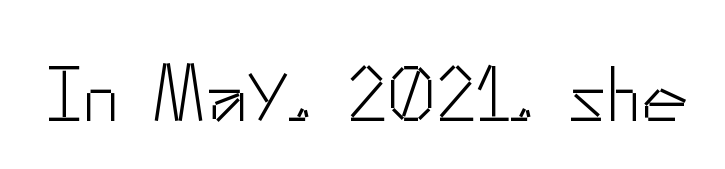
Q: Is the text bold? A: No.
Q: Is the text italic (slanted)? A: No, it is upright.
Q: Is the typeface a serif or a sans-serif typeface? A: Sans-serif.
Q: Is the text underlined? A: No.
Q: Is the spacing between letters normal or unusually wide? A: Normal.
Q: Width (condensed, normal, or wide)? A: Normal.
Q: Stroke contrast? A: Low.
Q: x-height? A: Small.
Q: Monospaced? A: No.
